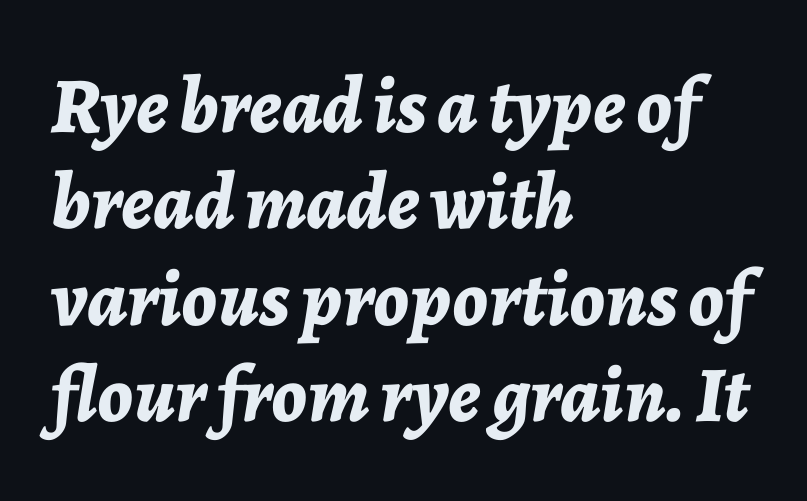
The image shows 79 px bold type, italic (leaning right); set left-aligned, line spacing 1.22x, normal letter spacing, not underlined; low stroke contrast and a medium x-height.
